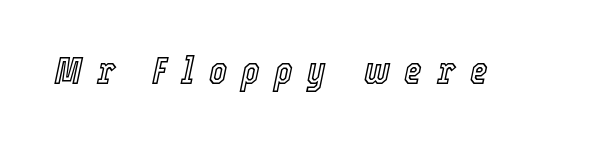
{"italic": "yes", "lean": "right", "slant_degrees": 12, "width": "condensed", "x_height": "medium", "monospaced": "no", "underline": "no", "letter_spacing": "wide", "letter_spacing_em": 0.39, "glyph_px": 38}
